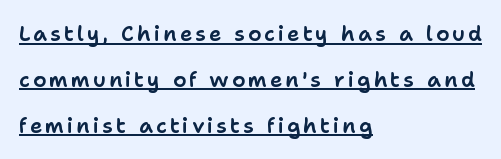
The image shows 21 px text type, upright; set left-aligned, loose line spacing (2.18x), underlined.
